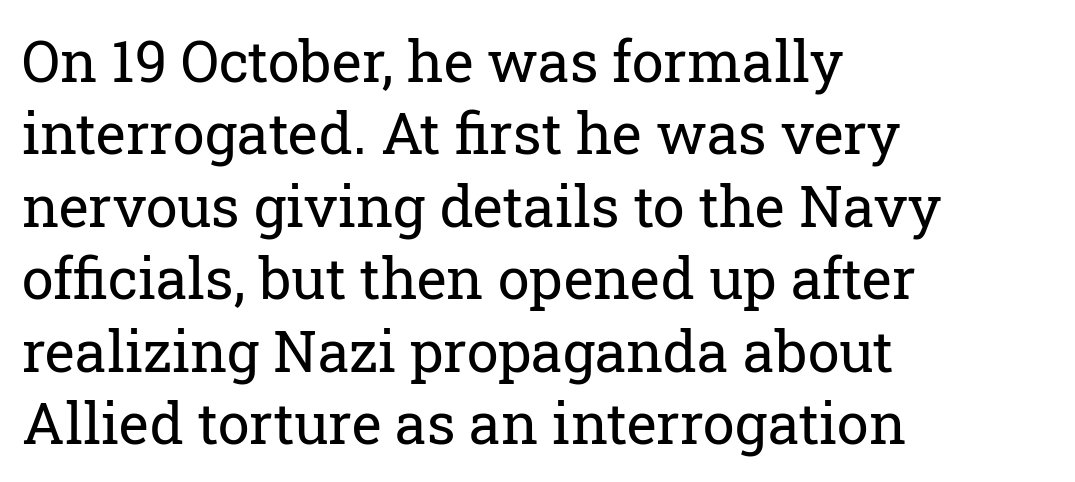
Q: Is the text bold? A: No.
Q: Is the text italic (slanted)? A: No, it is upright.
Q: Is the typeface a serif or a sans-serif typeface? A: Serif.
Q: Is the text underlined? A: No.
Q: How is the paragraph aligned? A: Left-aligned.
Q: Is the spacing between letters normal or unusually wide? A: Normal.
Q: Is the spacing between lines tight, normal or loose? A: Normal.
Q: Width (condensed, normal, or wide)? A: Normal.
Q: Stroke contrast? A: Low.
Q: x-height? A: Medium.
Q: Monospaced? A: No.
